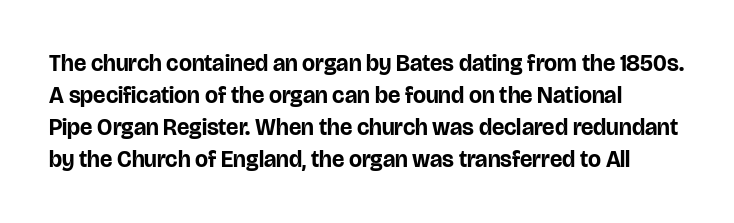
A typesetter would mark this as roman, not italic. The specimen omits any rule beneath the text block's lines. Honestly, the row spacing looks completely unremarkable. Look at the tracking — it's just the regular setting, nothing added. Typographic density is high because the face is bold.
